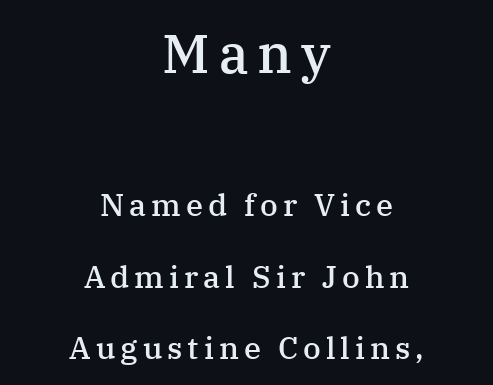
Q: Is the text bold? A: Semi-bold.
Q: Is the text italic (slanted)? A: No, it is upright.
Q: Is the typeface a serif or a sans-serif typeface? A: Serif.
Q: Is the text underlined? A: No.
Q: How is the paragraph aligned? A: Centered.
Q: Is the spacing between lines tight, normal or loose? A: Loose.
Q: Which block of text is set in a larger size, the first (top) or the second (bottom)? A: The first (top) one.
Q: Width (condensed, normal, or wide)? A: Normal.
Q: Stroke contrast? A: Medium.
Q: x-height? A: Medium.
Q: Monospaced? A: No.
